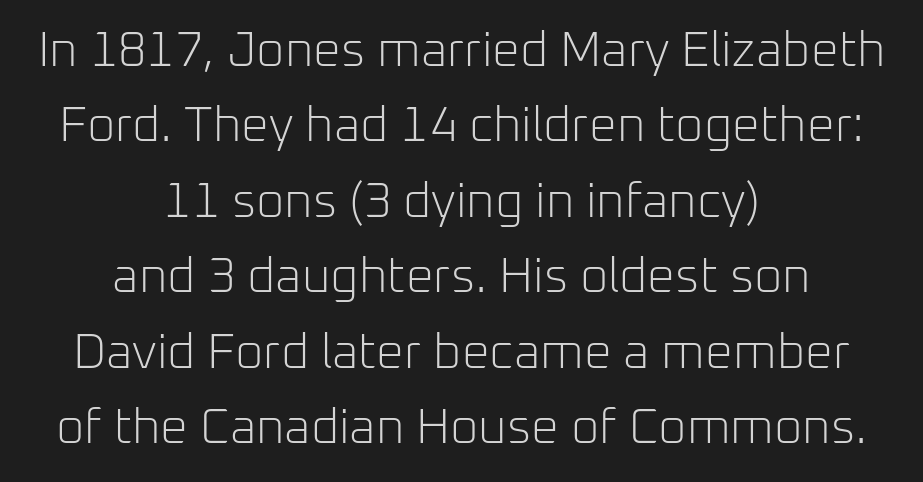
Q: Is the text bold? A: No.
Q: Is the text italic (slanted)? A: No, it is upright.
Q: Is the typeface a serif or a sans-serif typeface? A: Sans-serif.
Q: Is the text underlined? A: No.
Q: How is the paragraph aligned? A: Centered.
Q: Is the spacing between letters normal or unusually wide? A: Normal.
Q: Is the spacing between lines tight, normal or loose? A: Normal.
Q: Width (condensed, normal, or wide)? A: Normal.
Q: Stroke contrast? A: Low.
Q: x-height? A: Medium.
Q: Monospaced? A: No.
